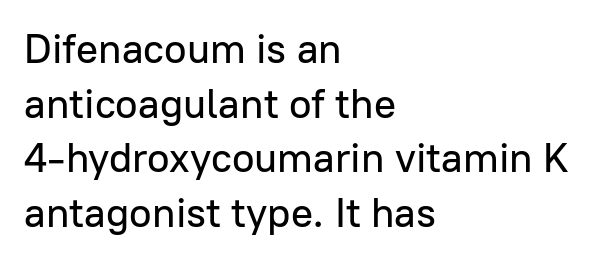
This is the regular roman posture of the typeface. This rendering uses left alignment, leaving the right contour irregular. The string is rendered with underlining switched off. Are there feet on the stems? There aren't — it's a sans. The letterforms sit shoulder to shoulder at normal distance.
